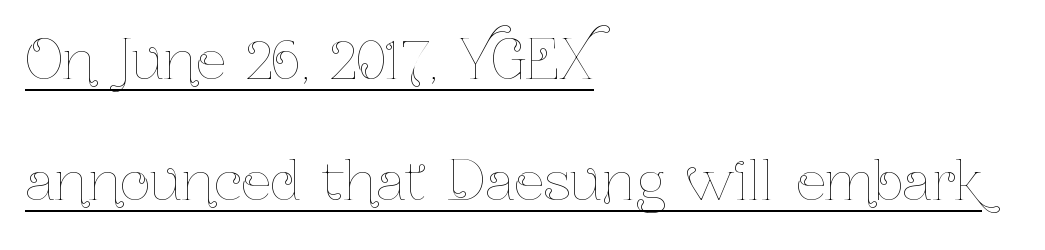
{"italic": "no", "bold": "no", "weight": "thin", "width": "condensed", "stroke_contrast": "low", "x_height": "medium", "monospaced": "no", "underline": "yes", "align": "left", "line_spacing": "loose", "line_spacing_ratio": 2.29, "letter_spacing": "normal", "letter_spacing_em": 0.0, "glyph_px": 53}
